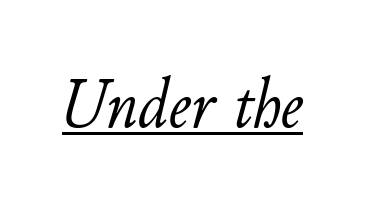
The image shows 72 px light type, italic (leaning right); set normal letter spacing, underlined; low stroke contrast and a small x-height.
